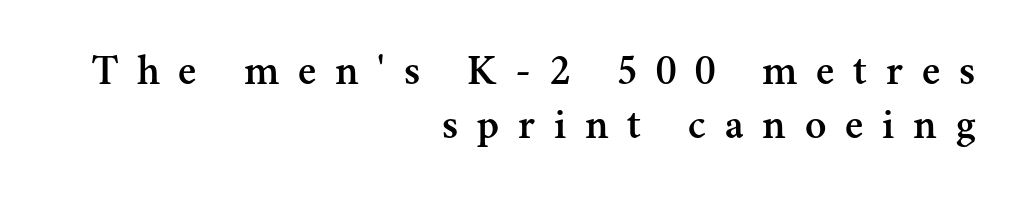
The image shows 44 px serif type, upright; set right-aligned, line spacing 1.23x, unusually wide letter spacing (+0.43 em), not underlined; medium stroke contrast and a small x-height.
